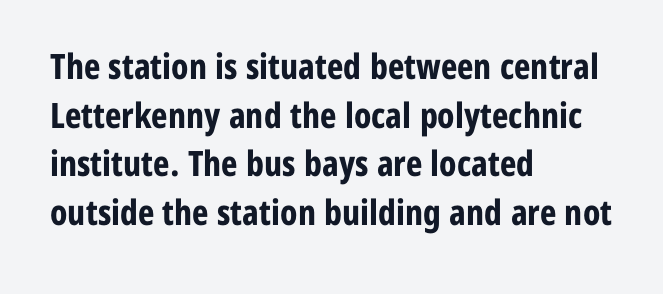
The image shows 35 px bold, condensed sans-serif type, upright; set left-aligned, normal line spacing (1.39x), normal letter spacing, not underlined; low stroke contrast and a medium x-height.
